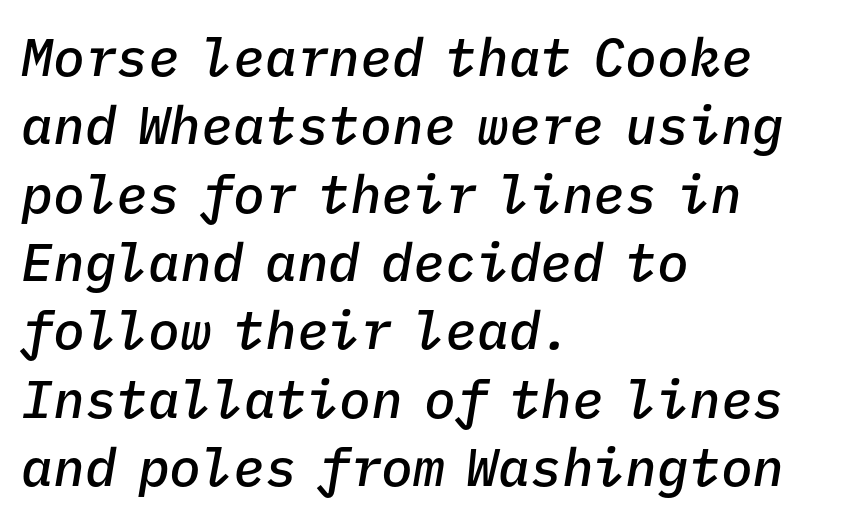
Q: Is the text bold? A: Semi-bold.
Q: Is the text italic (slanted)? A: Yes, it leans right by about 9 degrees.
Q: Is the text underlined? A: No.
Q: How is the paragraph aligned? A: Left-aligned.
Q: Is the spacing between letters normal or unusually wide? A: Normal.
Q: Is the spacing between lines tight, normal or loose? A: Normal.
Q: Width (condensed, normal, or wide)? A: Normal.
Q: Stroke contrast? A: Low.
Q: x-height? A: Medium.
Q: Monospaced? A: Yes.
